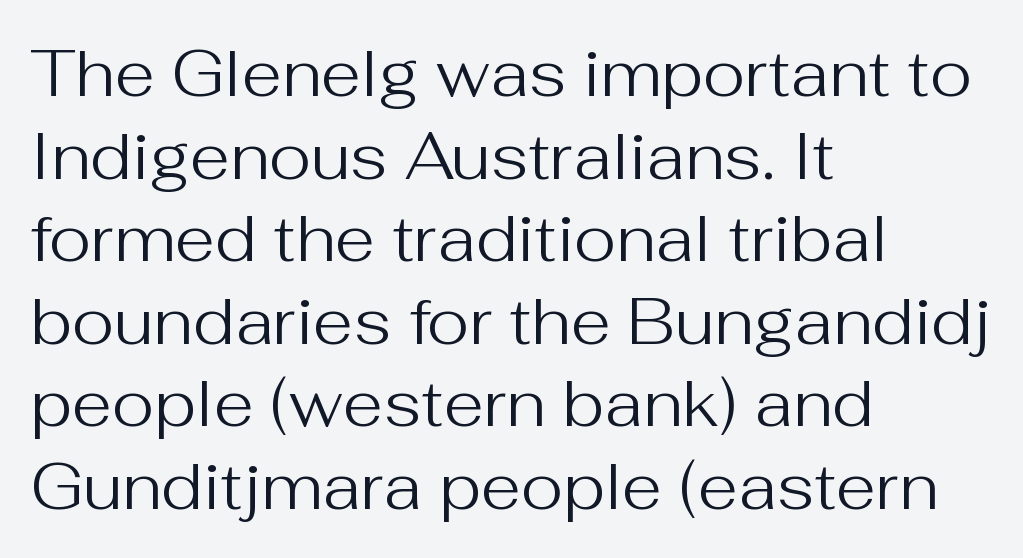
Bold? No — there's no thickening of the strokes. The letters advance in unequal steps, a hallmark of proportional type. The horizontal fit of the characters is conventional and even. Posture: vertical.
